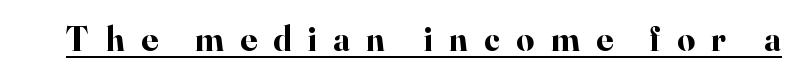
Q: Is the text bold? A: Yes.
Q: Is the text italic (slanted)? A: No, it is upright.
Q: Is the typeface a serif or a sans-serif typeface? A: Serif.
Q: Is the text underlined? A: Yes.
Q: Is the spacing between letters normal or unusually wide? A: Unusually wide.
Q: Width (condensed, normal, or wide)? A: Normal.
Q: Stroke contrast? A: High.
Q: x-height? A: Small.
Q: Monospaced? A: No.
